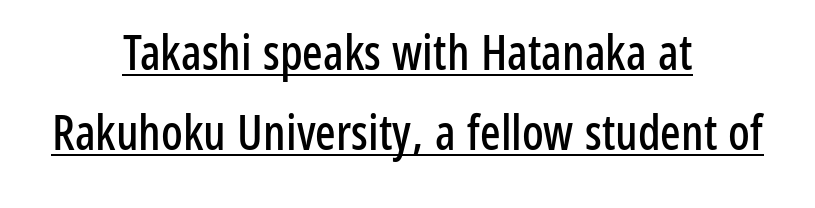
Q: Is the text italic (slanted)? A: No, it is upright.
Q: Is the typeface a serif or a sans-serif typeface? A: Sans-serif.
Q: Is the text underlined? A: Yes.
Q: How is the paragraph aligned? A: Centered.
Q: Is the spacing between letters normal or unusually wide? A: Normal.
Q: Is the spacing between lines tight, normal or loose? A: Normal.
Q: Width (condensed, normal, or wide)? A: Condensed.
Q: Stroke contrast? A: Low.
Q: x-height? A: Medium.
Q: Monospaced? A: No.
